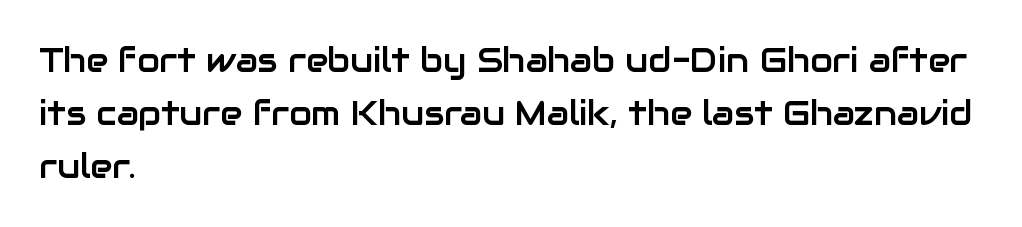
Q: Is the text italic (slanted)? A: No, it is upright.
Q: Is the typeface a serif or a sans-serif typeface? A: Sans-serif.
Q: Is the text underlined? A: No.
Q: How is the paragraph aligned? A: Left-aligned.
Q: Is the spacing between letters normal or unusually wide? A: Normal.
Q: Is the spacing between lines tight, normal or loose? A: Normal.
Q: Width (condensed, normal, or wide)? A: Normal.
Q: Stroke contrast? A: Low.
Q: x-height? A: Medium.
Q: Monospaced? A: No.
